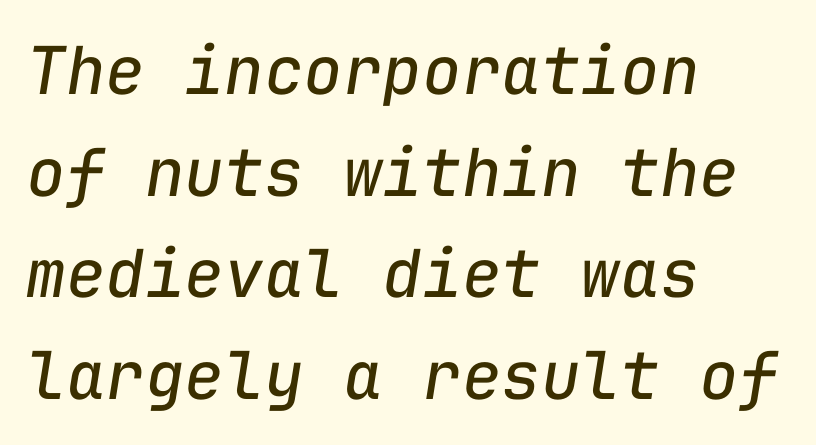
A normal amount of white space separates one row of letters from the next. Every character here occupies the same horizontal width, giving the sample a typewriter-like rhythm. The ragged edge is on the right, which tells us the setting is flush left. Think standard paragraph weight, or any step lighter than that. The words here are not underlined. Rendered with sloped, italic letterforms.
